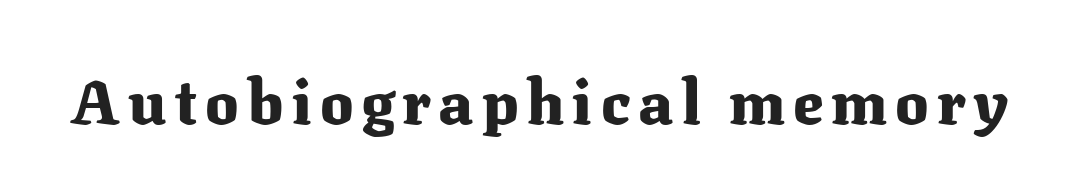
The image shows 62 px heavy serif type, upright; set not underlined; medium stroke contrast and a medium x-height.
